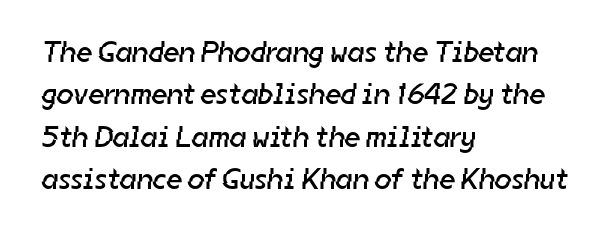
Heaviness? Minimal to ordinary, like unemphasized prose. Check the space under the baseline: it is left empty. Look at the bottom of the vertical strokes: they stop flat, with no serifs. Proportional: the letters do not fall into vertical columns. These lines keep a tight, regular rhythm from letter to letter.
